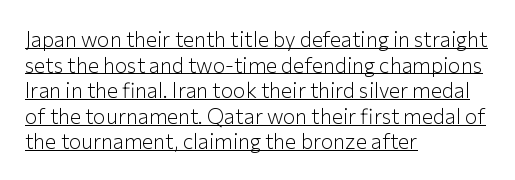
{"italic": "no", "bold": "no", "underline": "yes", "align": "left", "line_spacing_ratio": 1.22, "letter_spacing": "normal", "letter_spacing_em": 0.0, "glyph_px": 21}
